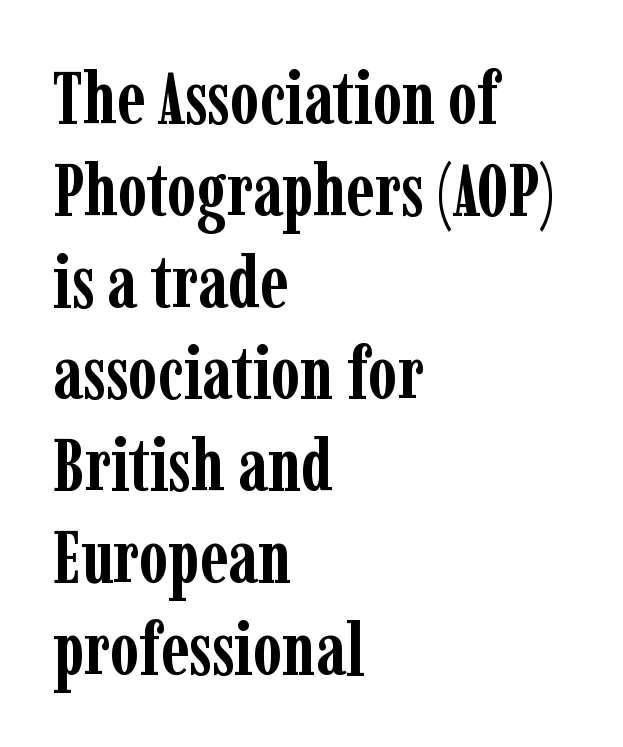
The face used here has the dense, thick strokes of a bold. Upright lettering throughout. Here the designer chose a conventional face with non-uniform glyph widths. The setting favours the left margin, as ordinary paragraphs usually do. The passage shown has conventional tracking throughout.
